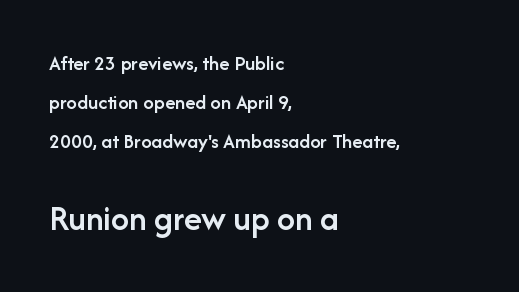
{"serif": "no", "italic": "no", "bold": "semi", "weight": "semibold", "width": "normal", "stroke_contrast": "low", "x_height": "medium", "monospaced": "no", "underline": "no", "align": "left", "line_spacing_ratio": 1.85, "letter_spacing": "normal", "letter_spacing_em": 0.0, "larger_block": "second", "size_ratio": 1.71, "glyph_px": 36}
